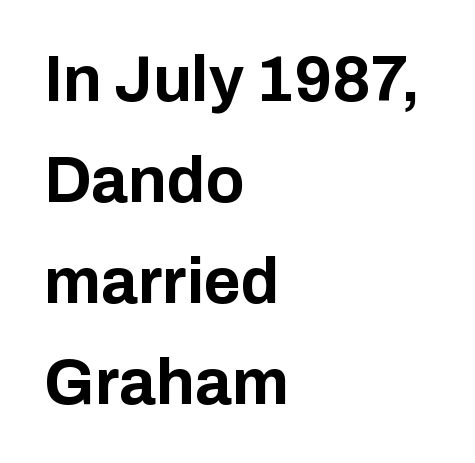
Q: Is the text bold? A: Yes.
Q: Is the text italic (slanted)? A: No, it is upright.
Q: Is the typeface a serif or a sans-serif typeface? A: Sans-serif.
Q: Is the text underlined? A: No.
Q: How is the paragraph aligned? A: Left-aligned.
Q: Is the spacing between letters normal or unusually wide? A: Normal.
Q: Is the spacing between lines tight, normal or loose? A: Normal.
Q: Width (condensed, normal, or wide)? A: Normal.
Q: Stroke contrast? A: Low.
Q: x-height? A: Medium.
Q: Monospaced? A: No.
